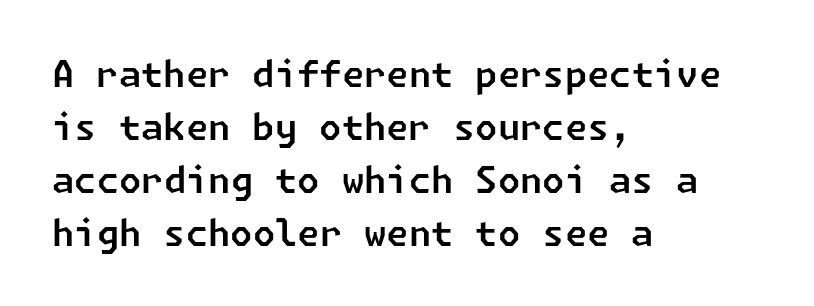
This rendering features lettering with no underline. This block has exactly the height ordinary leading produces. Honestly, the letter spacing is just normal — you wouldn't notice it. Is the block centered? No — it sits flush against the left margin. The letters carry no serifs — their stems end cleanly without finishing strokes.
